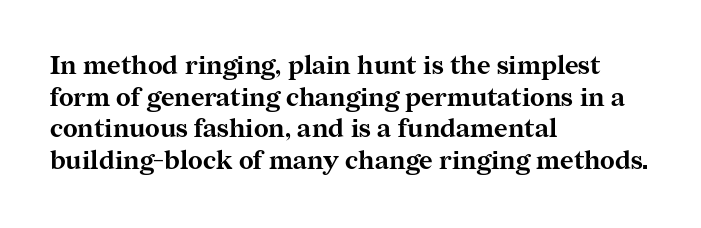
Q: Is the text bold? A: Yes.
Q: Is the text italic (slanted)? A: No, it is upright.
Q: Is the text underlined? A: No.
Q: How is the paragraph aligned? A: Left-aligned.
Q: Is the spacing between letters normal or unusually wide? A: Normal.
